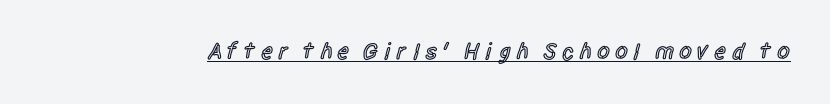
{"bold": "semi", "underline": "yes", "letter_spacing": "wide", "letter_spacing_em": 0.22, "glyph_px": 23}
